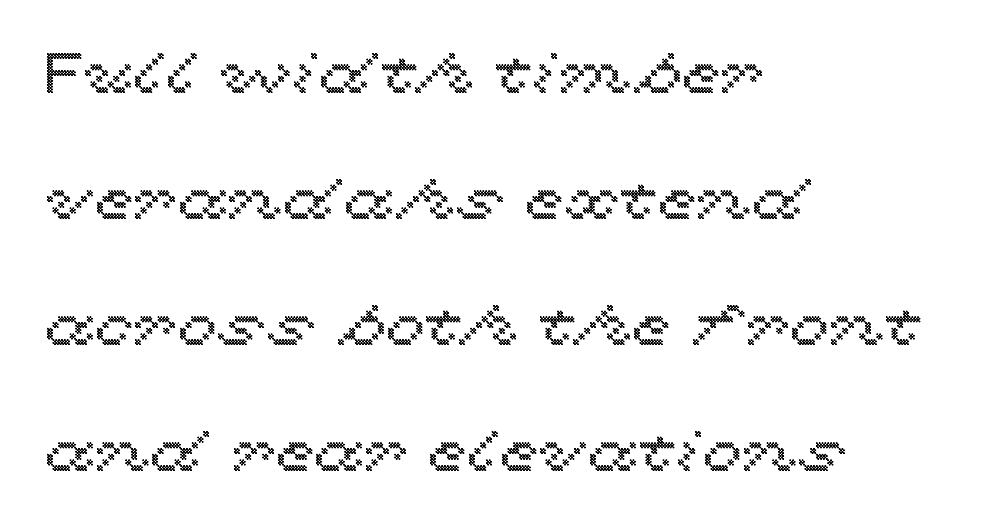
{"width": "wide", "x_height": "medium", "monospaced": "no", "underline": "no", "align": "left", "line_spacing": "loose", "line_spacing_ratio": 2.21, "letter_spacing": "normal", "letter_spacing_em": 0.0, "glyph_px": 57}
